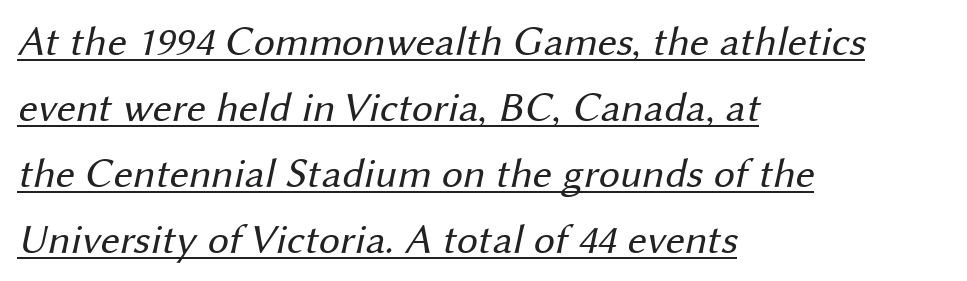
The image shows 42 px regular-weight sans-serif type; set left-aligned, normal line spacing (1.57x), normal letter spacing, underlined; medium stroke contrast and a medium x-height.
